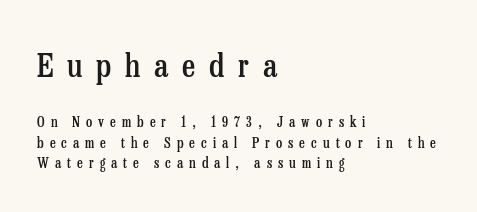
Q: Is the text bold? A: Semi-bold.
Q: Is the text italic (slanted)? A: No, it is upright.
Q: Is the typeface a serif or a sans-serif typeface? A: Serif.
Q: Is the text underlined? A: No.
Q: How is the paragraph aligned? A: Left-aligned.
Q: Is the spacing between letters normal or unusually wide? A: Unusually wide.
Q: Is the spacing between lines tight, normal or loose? A: Normal.
Q: Which block of text is set in a larger size, the first (top) or the second (bottom)? A: The first (top) one.
Q: Width (condensed, normal, or wide)? A: Condensed.
Q: Stroke contrast? A: Low.
Q: x-height? A: Medium.
Q: Monospaced? A: No.
